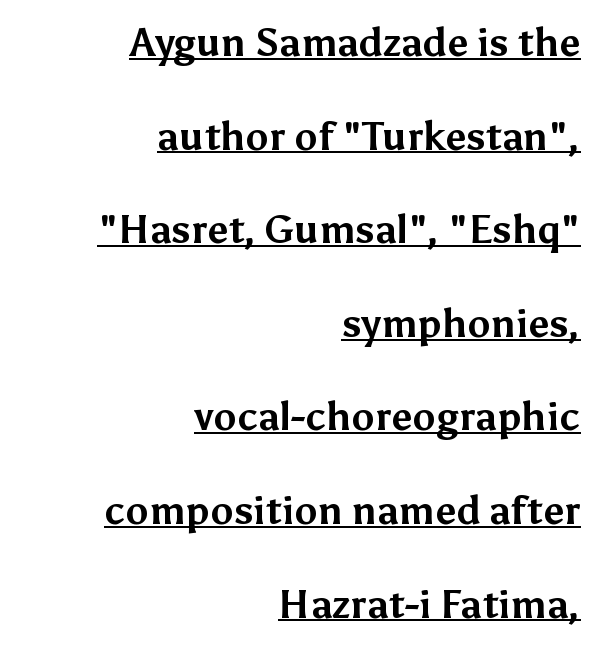
Q: Is the text bold? A: Yes.
Q: Is the text italic (slanted)? A: No, it is upright.
Q: Is the typeface a serif or a sans-serif typeface? A: Sans-serif.
Q: Is the text underlined? A: Yes.
Q: How is the paragraph aligned? A: Right-aligned.
Q: Is the spacing between letters normal or unusually wide? A: Normal.
Q: Is the spacing between lines tight, normal or loose? A: Loose.
Q: Width (condensed, normal, or wide)? A: Normal.
Q: Stroke contrast? A: Medium.
Q: x-height? A: Medium.
Q: Monospaced? A: No.
